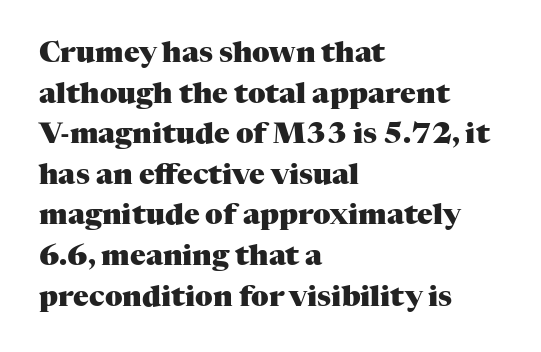
{"serif": "yes", "italic": "no", "bold": "yes", "weight": "heavy", "width": "normal", "stroke_contrast": "medium", "x_height": "medium", "monospaced": "no", "underline": "no", "align": "left", "line_spacing": "normal", "line_spacing_ratio": 1.4, "letter_spacing": "normal", "letter_spacing_em": 0.0, "glyph_px": 29}
